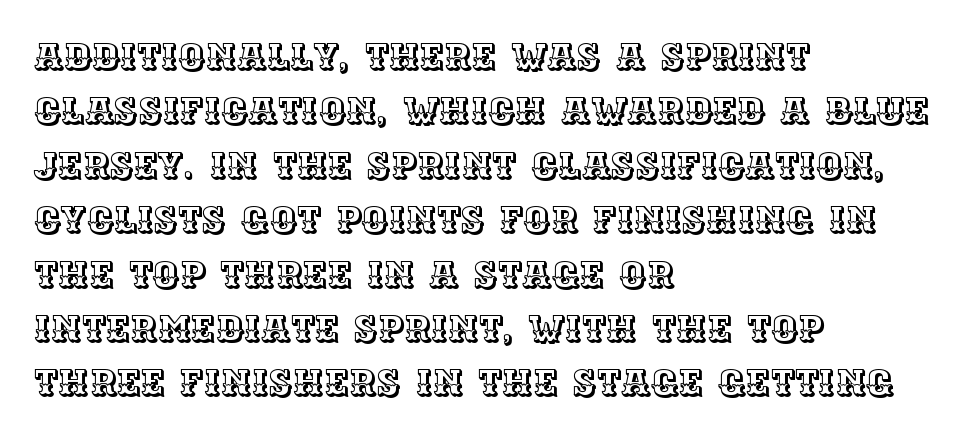
These lines keep a tight, regular rhythm from letter to letter. A student would call this left alignment; a typographer would say flush left, rag right. Bare-footed words on every line. A typesetter would mark this as roman, not italic.
